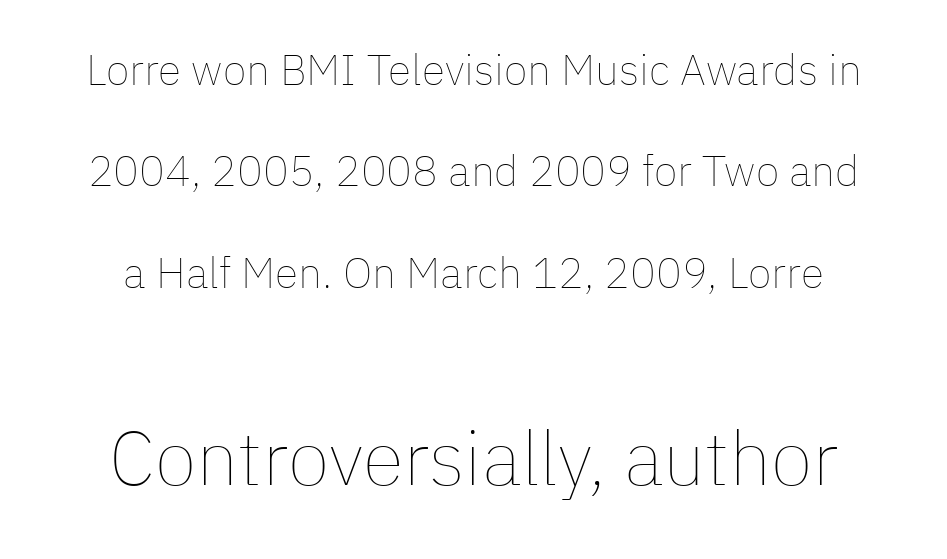
{"italic": "no", "bold": "no", "weight": "thin", "width": "normal", "stroke_contrast": "low", "x_height": "medium", "monospaced": "no", "underline": "no", "align": "center", "line_spacing": "loose", "line_spacing_ratio": 2.36, "letter_spacing": "normal", "letter_spacing_em": 0.0, "larger_block": "second", "size_ratio": 1.77, "glyph_px": 76}
